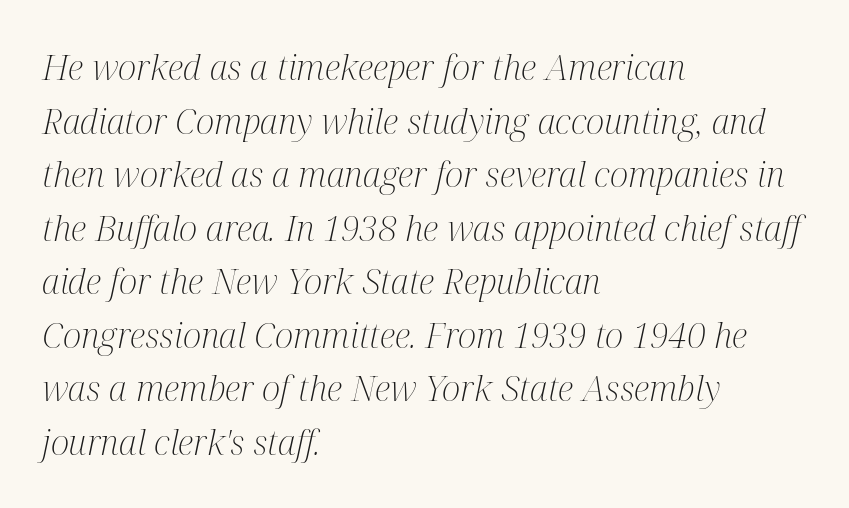
The image shows 35 px light, condensed serif type, italic (leaning right); set left-aligned, normal line spacing (1.53x), normal letter spacing, not underlined; medium stroke contrast and a medium x-height.
